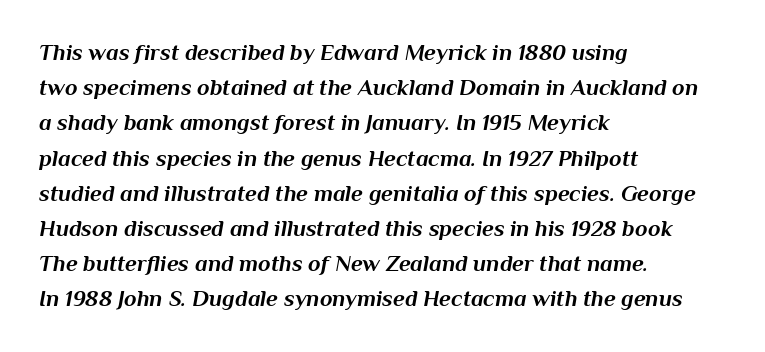
{"italic": "yes", "lean": "right", "slant_degrees": 10, "bold": "yes", "underline": "no", "align": "left", "line_spacing": "normal", "line_spacing_ratio": 1.53, "letter_spacing": "normal", "letter_spacing_em": 0.0, "glyph_px": 23}
